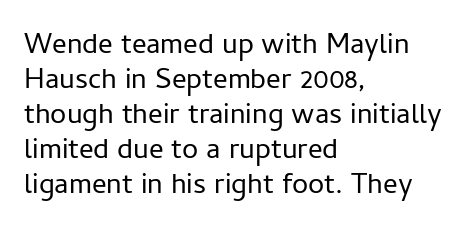
The image shows 29 px regular-weight sans-serif type, upright; set left-aligned, line spacing 1.21x, normal letter spacing, not underlined; low stroke contrast and a medium x-height.
